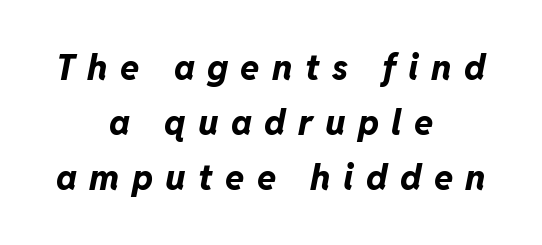
{"italic": "yes", "lean": "right", "slant_degrees": 11, "bold": "yes", "weight": "bold", "width": "normal", "stroke_contrast": "low", "x_height": "medium", "monospaced": "no", "underline": "no", "align": "center", "line_spacing": "normal", "line_spacing_ratio": 1.57, "letter_spacing": "wide", "letter_spacing_em": 0.35, "glyph_px": 35}
